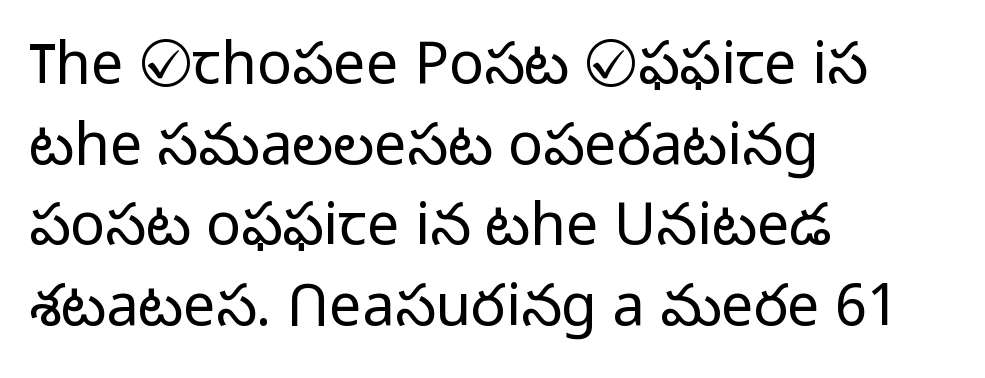
The image shows 58 px light sans-serif type, upright; set left-aligned, normal line spacing (1.39x), normal letter spacing, not underlined; low stroke contrast and a medium x-height.
